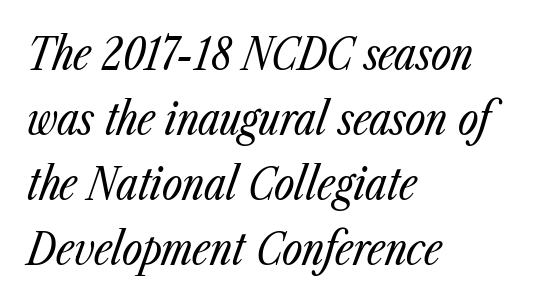
The image shows 44 px regular-weight, condensed type, italic (leaning right); set left-aligned, normal line spacing (1.48x), normal letter spacing, not underlined; low stroke contrast and a medium x-height.
